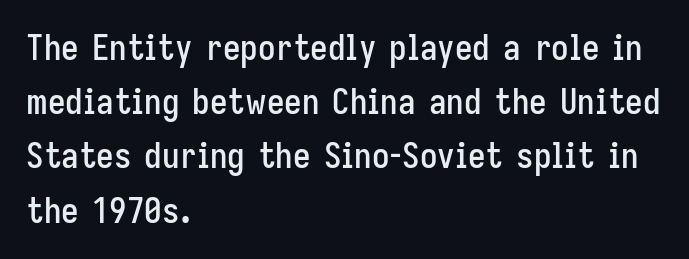
The image shows 35 px condensed sans-serif type, upright; set left-aligned, normal line spacing (1.55x), normal letter spacing, not underlined; low stroke contrast and a medium x-height.
